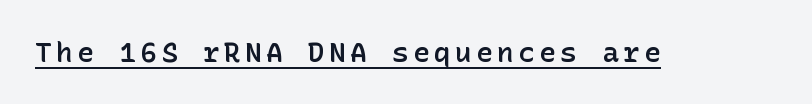
The image shows 28 px semibold sans-serif type, upright; set underlined; low stroke contrast and a medium x-height.
